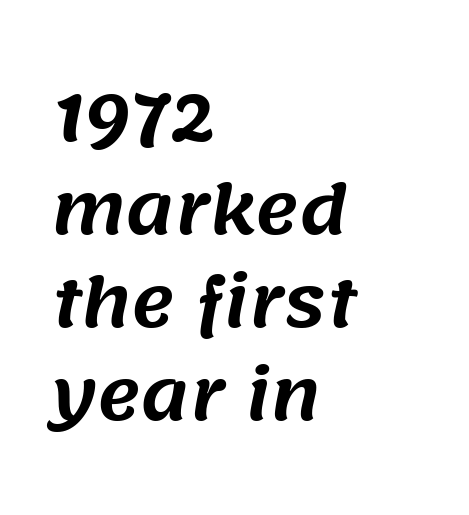
The image shows 66 px sans-serif type; set left-aligned, normal line spacing (1.41x), normal letter spacing, not underlined; medium stroke contrast and a large x-height.
